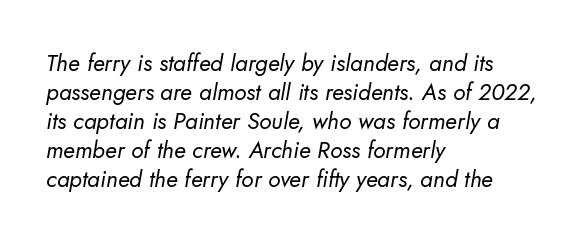
{"bold": "no", "underline": "no", "align": "left", "line_spacing": "normal", "line_spacing_ratio": 1.26, "letter_spacing": "normal", "letter_spacing_em": 0.0, "glyph_px": 23}
